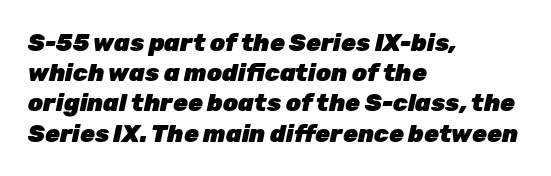
{"italic": "yes", "lean": "right", "slant_degrees": 12, "bold": "yes", "underline": "no", "align": "left", "line_spacing": "normal", "line_spacing_ratio": 1.26, "letter_spacing": "normal", "letter_spacing_em": 0.0, "glyph_px": 24}
